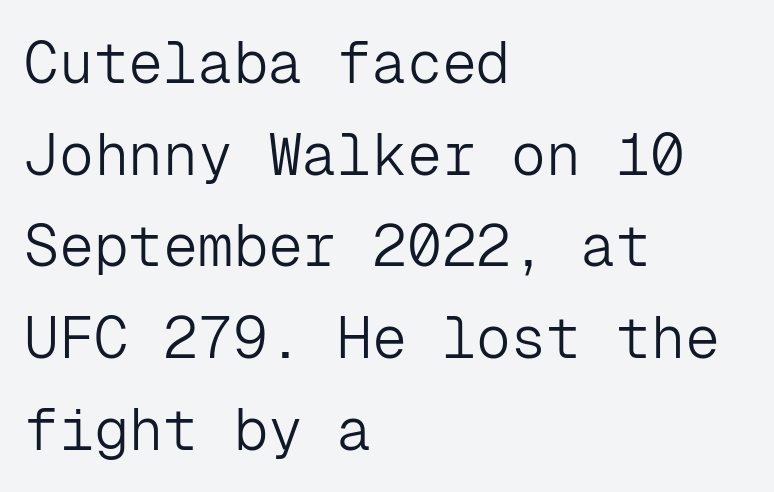
{"serif": "no", "italic": "no", "bold": "no", "weight": "light", "width": "normal", "stroke_contrast": "low", "x_height": "medium", "monospaced": "yes", "underline": "no", "align": "left", "line_spacing": "normal", "line_spacing_ratio": 1.58, "letter_spacing": "normal", "letter_spacing_em": 0.0, "glyph_px": 58}
